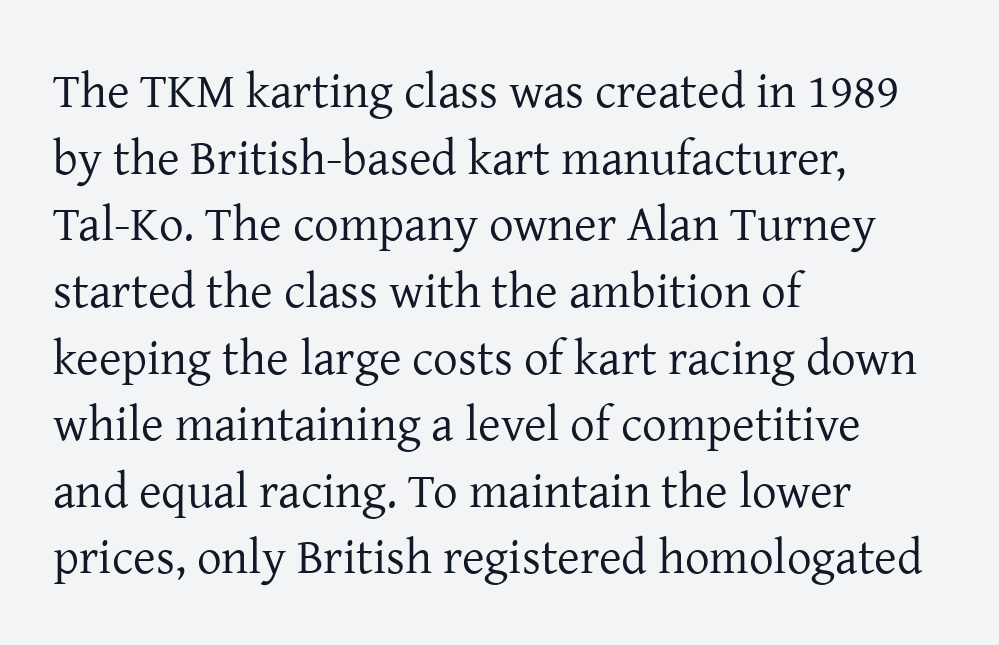
The image shows 49 px regular-weight serif type, upright; set left-aligned, normal line spacing (1.36x), normal letter spacing, not underlined; low stroke contrast and a medium x-height.
